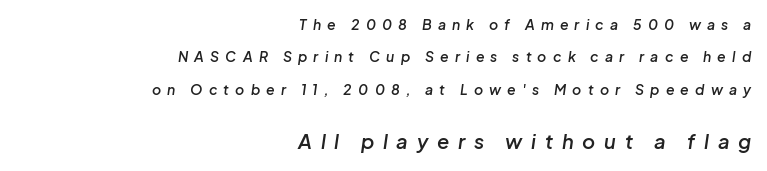
Q: Is the text bold? A: Semi-bold.
Q: Is the text italic (slanted)? A: Yes, it leans right by about 8 degrees.
Q: Is the text underlined? A: No.
Q: How is the paragraph aligned? A: Right-aligned.
Q: Is the spacing between letters normal or unusually wide? A: Unusually wide.
Q: Is the spacing between lines tight, normal or loose? A: Loose.
Q: Which block of text is set in a larger size, the first (top) or the second (bottom)? A: The second (bottom) one.
